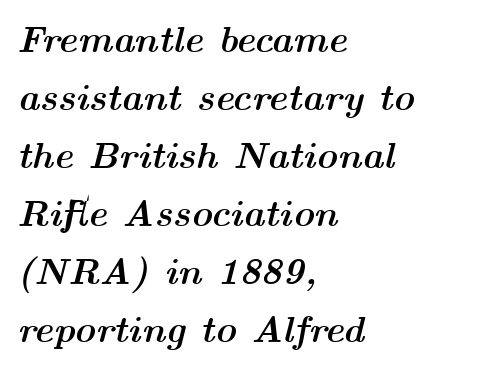
Does the lettering tilt? It does — this is italic. You'd pick this weight for a headline — it's a proper bold. Vertical spacing — default. Honestly, the letter spacing is just normal — you wouldn't notice it.
